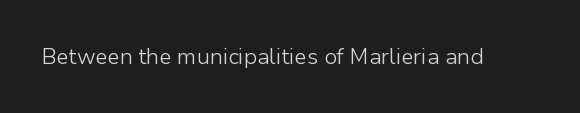
Q: Is the text bold? A: No.
Q: Is the text italic (slanted)? A: No, it is upright.
Q: Is the text underlined? A: No.
Q: Is the spacing between letters normal or unusually wide? A: Normal.
